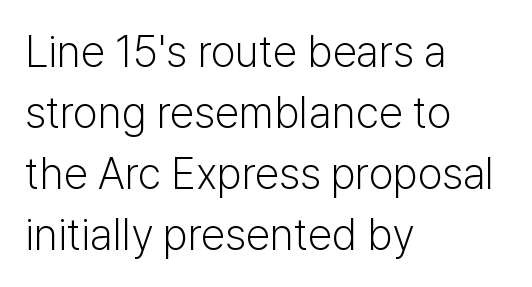
Character widths vary here, with narrow letters taking less room than wide ones. Is the letter spacing exaggerated? No — it looks like the ordinary default. The glyphs are unaccompanied by any horizontal stroke below them. Posture: upright roman.
